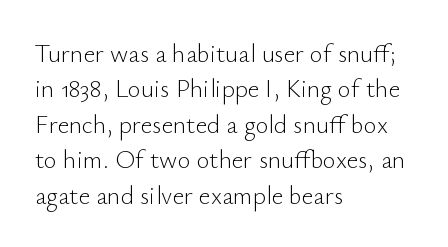
Plain, unruled lines of type. Is the type heavy? It reads as light-to-regular instead. Interline gaps are of average width in this sample. In terms of posture, this sample is upright. These lines are set flush left with a ragged right edge. Nothing unusual about the tracking: characters are spaced as the font intends.
